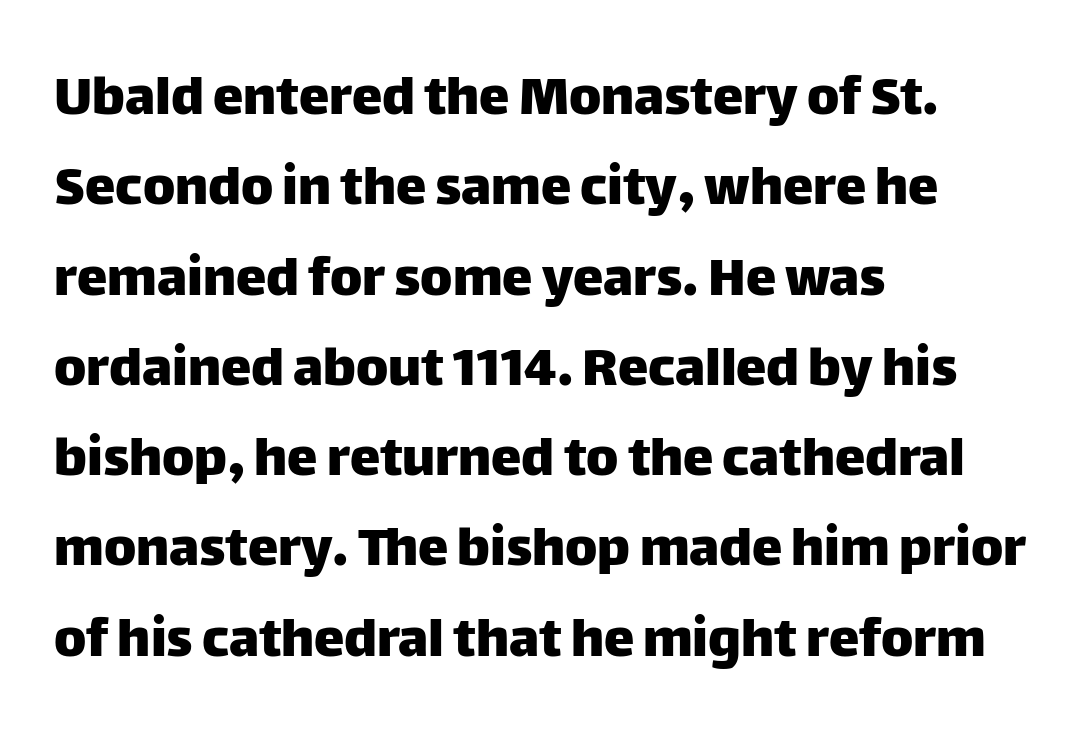
Q: Is the text italic (slanted)? A: No, it is upright.
Q: Is the typeface a serif or a sans-serif typeface? A: Sans-serif.
Q: Is the text underlined? A: No.
Q: How is the paragraph aligned? A: Left-aligned.
Q: Is the spacing between letters normal or unusually wide? A: Normal.
Q: Is the spacing between lines tight, normal or loose? A: Normal.
Q: Width (condensed, normal, or wide)? A: Normal.
Q: Stroke contrast? A: Low.
Q: x-height? A: Large.
Q: Monospaced? A: No.
